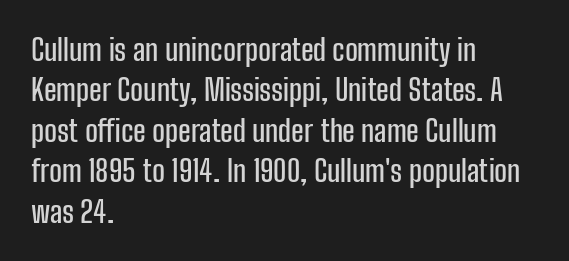
The specimen reads as upright at a glance. The rendering anchors every line to the left-hand side. Is this a fixed-width face? No — the glyphs have proportional, varying widths. In terms of letterform style, serifs are entirely absent. Observe the ordinary spacing: letters are neighbours, not strangers.
